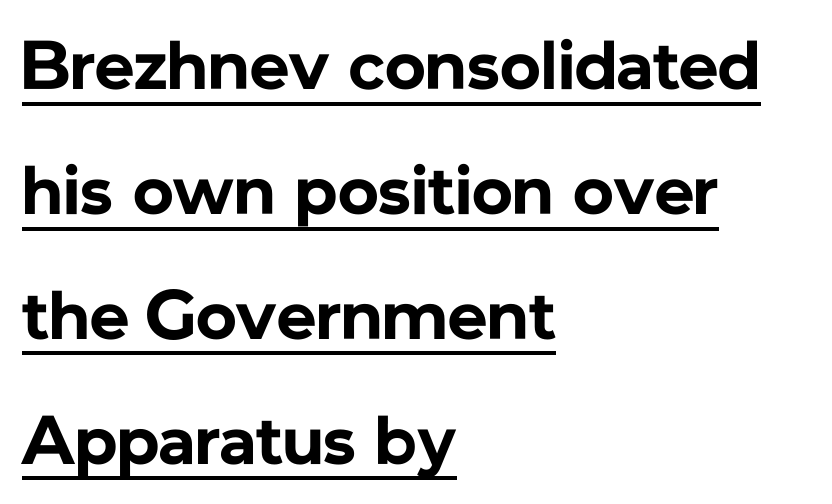
Q: Is the text bold? A: Yes.
Q: Is the text italic (slanted)? A: No, it is upright.
Q: Is the typeface a serif or a sans-serif typeface? A: Sans-serif.
Q: Is the text underlined? A: Yes.
Q: How is the paragraph aligned? A: Left-aligned.
Q: Is the spacing between letters normal or unusually wide? A: Normal.
Q: Width (condensed, normal, or wide)? A: Normal.
Q: Stroke contrast? A: Low.
Q: x-height? A: Medium.
Q: Monospaced? A: No.
